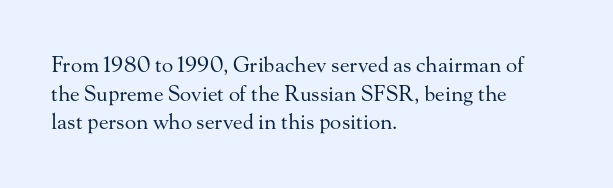
{"italic": "no", "bold": "no", "underline": "no", "align": "left", "line_spacing": "normal", "line_spacing_ratio": 1.36, "letter_spacing": "normal", "letter_spacing_em": 0.0, "glyph_px": 21}
